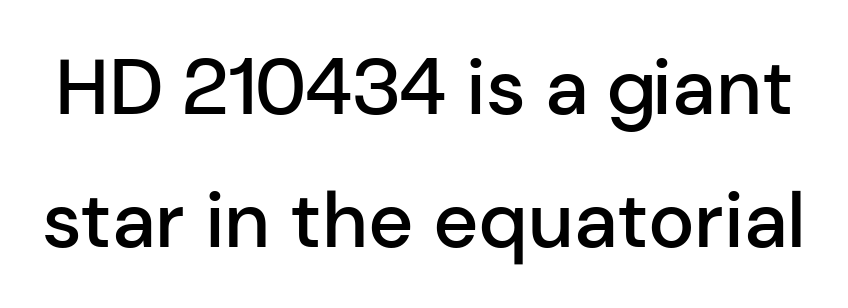
{"serif": "no", "italic": "no", "bold": "semi", "weight": "semibold", "width": "normal", "stroke_contrast": "low", "x_height": "medium", "monospaced": "no", "underline": "no", "line_spacing": "normal", "line_spacing_ratio": 1.7, "letter_spacing": "normal", "letter_spacing_em": 0.0, "glyph_px": 78}
